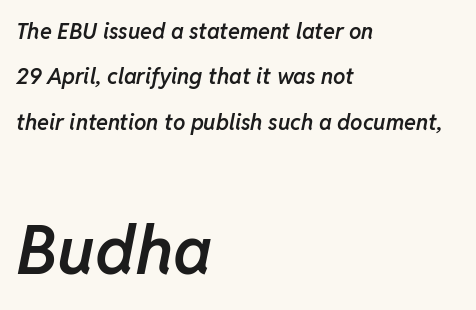
{"italic": "yes", "lean": "right", "slant_degrees": 11, "bold": "semi", "weight": "semibold", "width": "normal", "stroke_contrast": "low", "x_height": "medium", "monospaced": "no", "underline": "no", "align": "left", "line_spacing": "loose", "line_spacing_ratio": 2.06, "letter_spacing": "normal", "letter_spacing_em": 0.0, "larger_block": "second", "size_ratio": 3.05, "glyph_px": 67}
